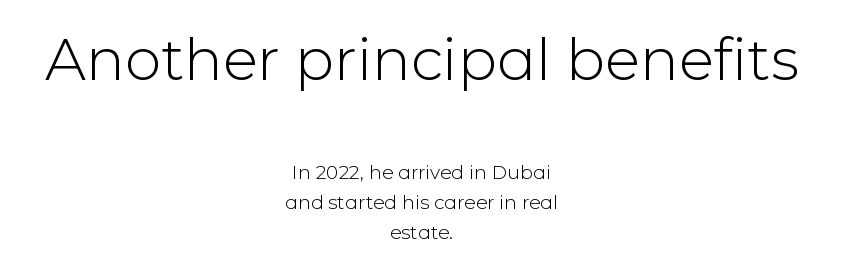
Grotesque or geometric, the face here clearly has no serifs. Leading matches the norm, producing a regular column. The setting favours the middle, as headings and verse often do. Nothing unusual about the tracking: characters are spaced as the font intends. The strokes are not fattened; the text isn't bold. Two sizes are in play, and the larger belongs to the first block.
